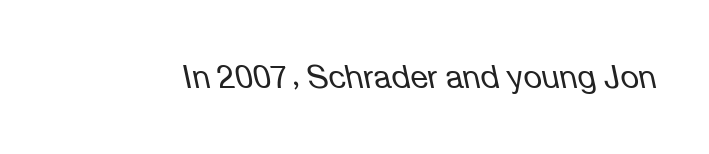
The image shows 32 px regular-weight type, italic (leaning left); set normal letter spacing, not underlined; low stroke contrast and a medium x-height.
